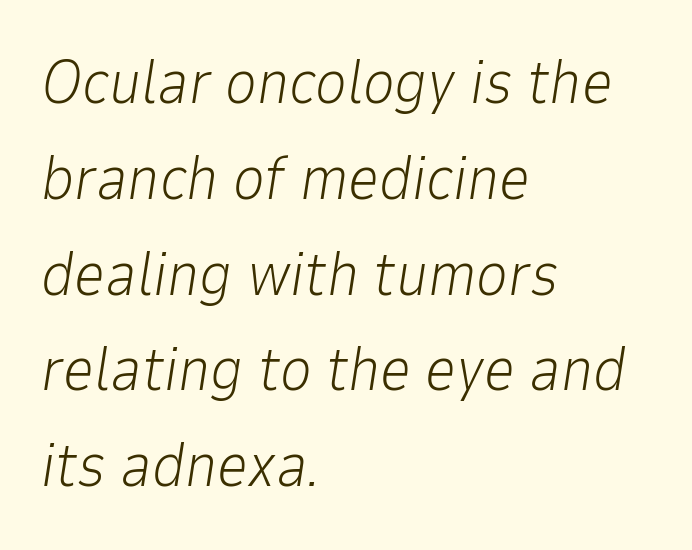
If you drew a line through each stem, it would be angled. The horizontal fit of the characters is conventional and even. The typesetter chose a ragged-right arrangement here. The letters advance in unequal steps, a hallmark of proportional type. Whoever set this chose a conventional vertical rhythm.
